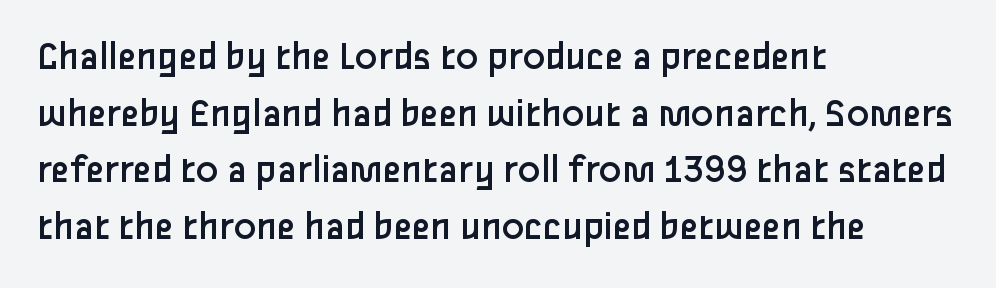
Q: Is the text bold? A: No.
Q: Is the text italic (slanted)? A: No, it is upright.
Q: Is the typeface a serif or a sans-serif typeface? A: Sans-serif.
Q: Is the text underlined? A: No.
Q: How is the paragraph aligned? A: Left-aligned.
Q: Is the spacing between letters normal or unusually wide? A: Normal.
Q: Is the spacing between lines tight, normal or loose? A: Normal.
Q: Width (condensed, normal, or wide)? A: Normal.
Q: Stroke contrast? A: Low.
Q: x-height? A: Medium.
Q: Monospaced? A: No.
